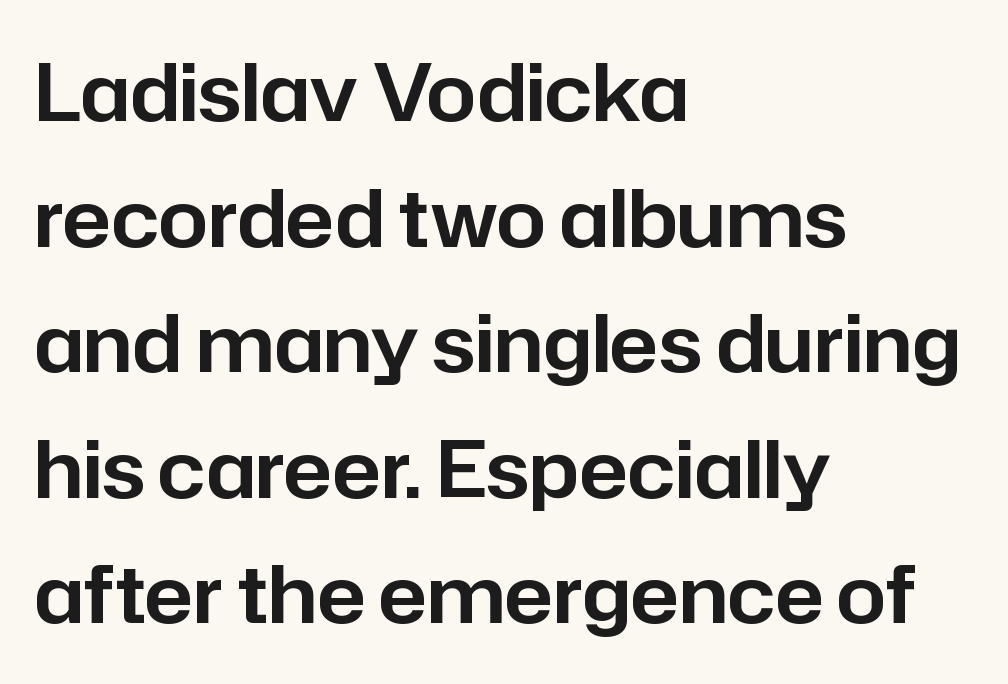
Q: Is the text italic (slanted)? A: No, it is upright.
Q: Is the typeface a serif or a sans-serif typeface? A: Sans-serif.
Q: Is the text underlined? A: No.
Q: How is the paragraph aligned? A: Left-aligned.
Q: Is the spacing between letters normal or unusually wide? A: Normal.
Q: Is the spacing between lines tight, normal or loose? A: Normal.
Q: Width (condensed, normal, or wide)? A: Normal.
Q: Stroke contrast? A: Low.
Q: x-height? A: Medium.
Q: Monospaced? A: No.
